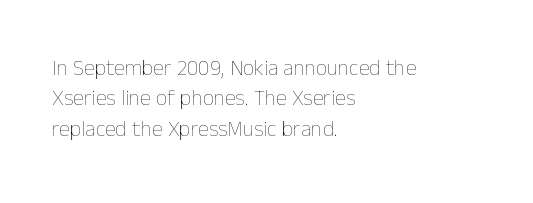
Q: Is the text bold? A: No.
Q: Is the text italic (slanted)? A: No, it is upright.
Q: Is the text underlined? A: No.
Q: How is the paragraph aligned? A: Left-aligned.
Q: Is the spacing between letters normal or unusually wide? A: Normal.
Q: Is the spacing between lines tight, normal or loose? A: Normal.
